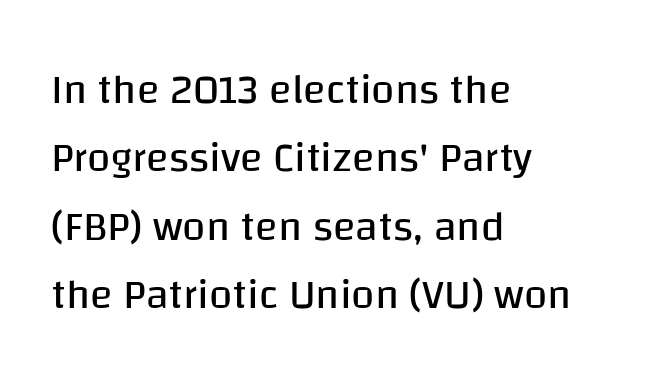
Q: Is the text bold? A: No.
Q: Is the text italic (slanted)? A: No, it is upright.
Q: Is the typeface a serif or a sans-serif typeface? A: Sans-serif.
Q: Is the text underlined? A: No.
Q: How is the paragraph aligned? A: Left-aligned.
Q: Is the spacing between letters normal or unusually wide? A: Normal.
Q: Is the spacing between lines tight, normal or loose? A: Normal.
Q: Width (condensed, normal, or wide)? A: Normal.
Q: Stroke contrast? A: Low.
Q: x-height? A: Large.
Q: Monospaced? A: No.
